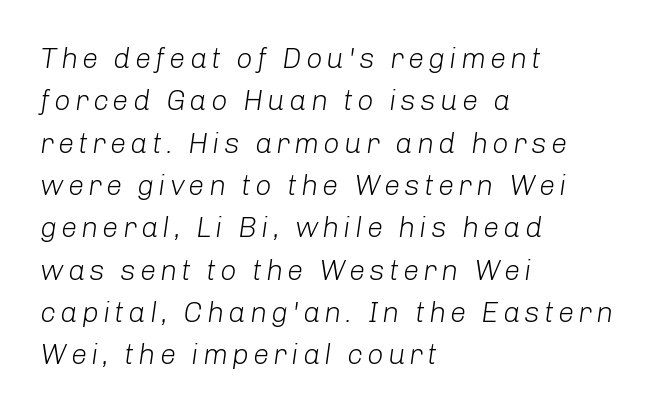
Q: Is the text bold? A: No.
Q: Is the text italic (slanted)? A: Yes, it leans right by about 8 degrees.
Q: Is the text underlined? A: No.
Q: How is the paragraph aligned? A: Left-aligned.
Q: Is the spacing between lines tight, normal or loose? A: Normal.
Q: Width (condensed, normal, or wide)? A: Normal.
Q: Stroke contrast? A: Low.
Q: x-height? A: Medium.
Q: Monospaced? A: No.
